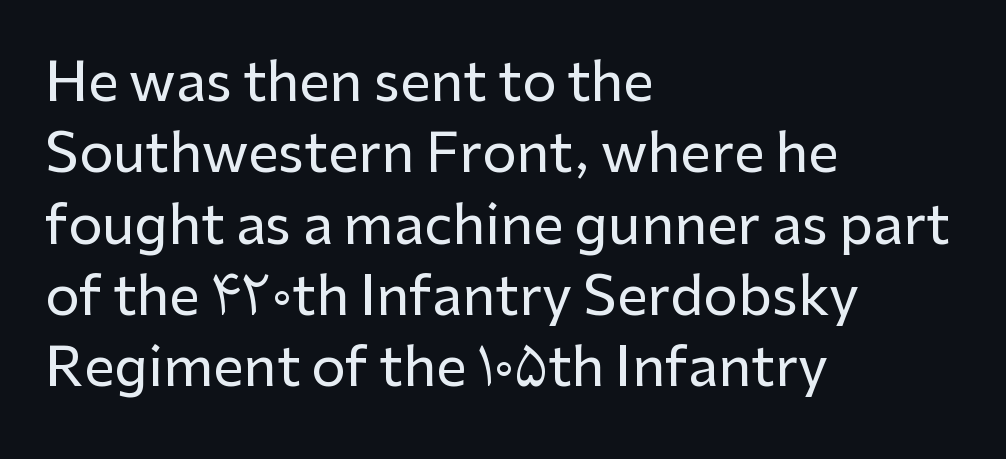
The image shows 54 px sans-serif type, upright; set left-aligned, normal line spacing (1.32x), normal letter spacing, not underlined; low stroke contrast and a medium x-height.
